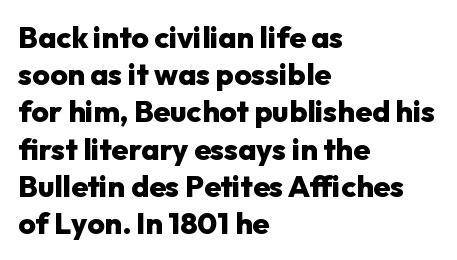
Reading down the block, your eye returns to a fixed left position each line. Think of a printed novel: that variable character pitch is what you see here. The face used here is a sans, in the tradition of grotesques and geometrics. No word sits above an underline. Heft: maximum for text — a bold.
